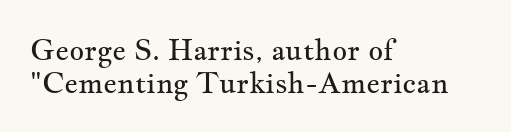
The image shows 29 px regular-weight, wide serif type, upright; set left-aligned, tight line spacing (1.13x), normal letter spacing, not underlined; medium stroke contrast and a small x-height.
